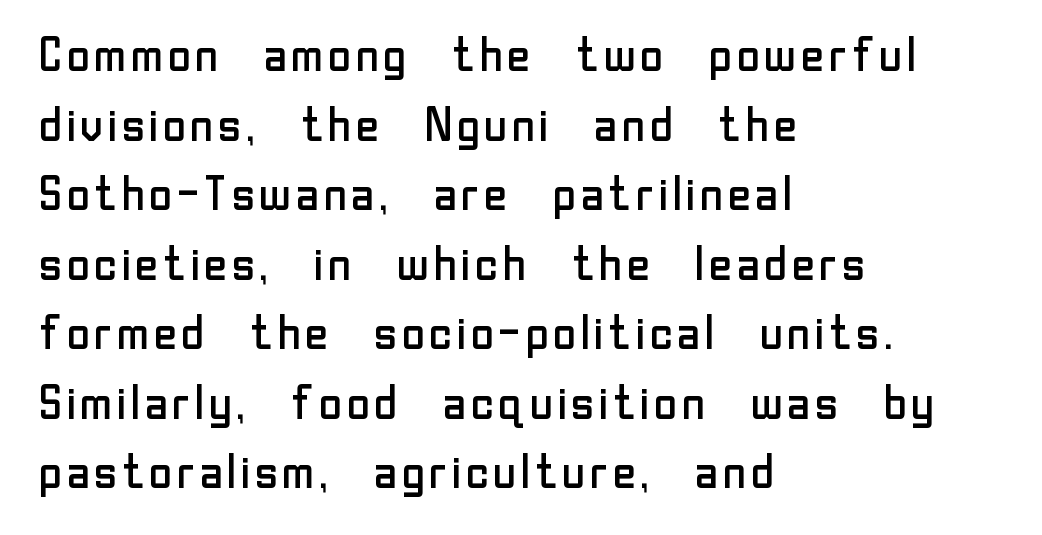
The image shows 47 px regular-weight sans-serif type, upright; set left-aligned, normal line spacing (1.48x), normal letter spacing, not underlined; low stroke contrast and a medium x-height.
